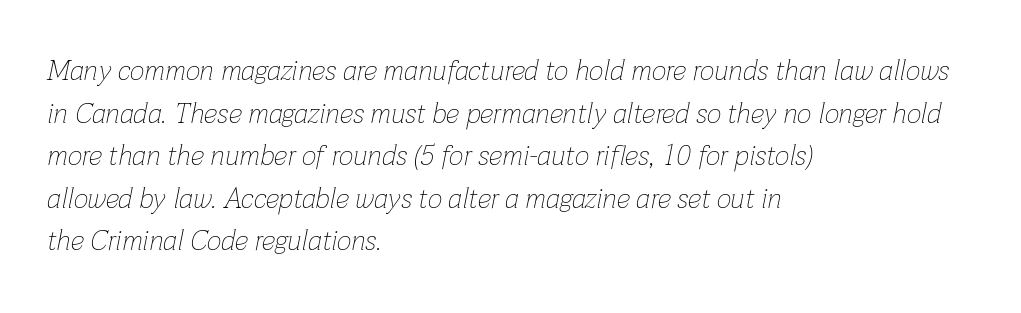
Q: Is the text bold? A: No.
Q: Is the text italic (slanted)? A: Yes, it leans right by about 12 degrees.
Q: Is the text underlined? A: No.
Q: How is the paragraph aligned? A: Left-aligned.
Q: Is the spacing between letters normal or unusually wide? A: Normal.
Q: Is the spacing between lines tight, normal or loose? A: Normal.
Q: Width (condensed, normal, or wide)? A: Normal.
Q: Stroke contrast? A: Low.
Q: x-height? A: Medium.
Q: Monospaced? A: No.
